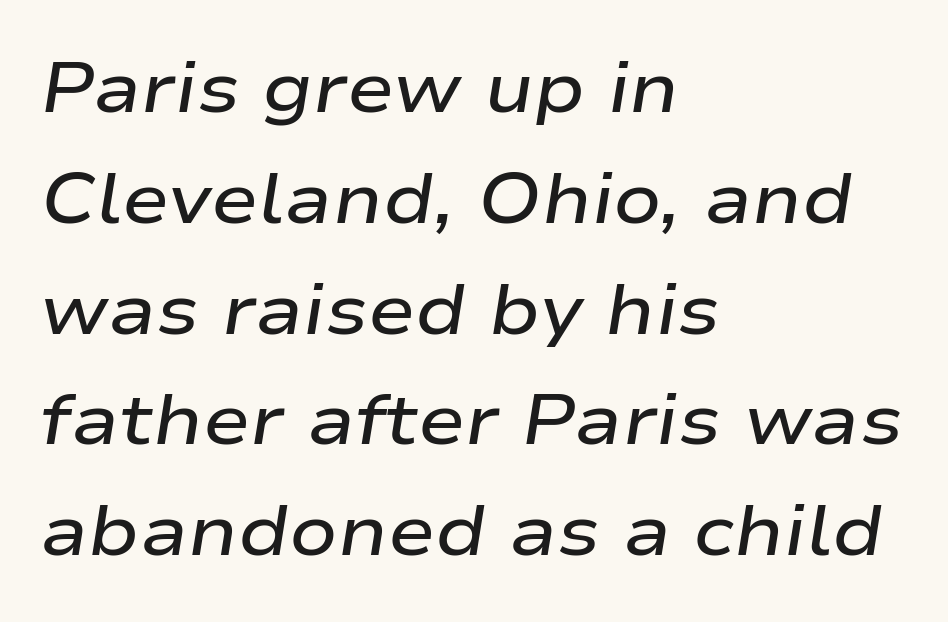
{"italic": "yes", "lean": "right", "slant_degrees": 9, "bold": "semi", "weight": "semibold", "width": "wide", "stroke_contrast": "low", "x_height": "medium", "monospaced": "no", "underline": "no", "align": "left", "line_spacing": "normal", "line_spacing_ratio": 1.56, "letter_spacing": "normal", "letter_spacing_em": 0.0, "glyph_px": 71}
